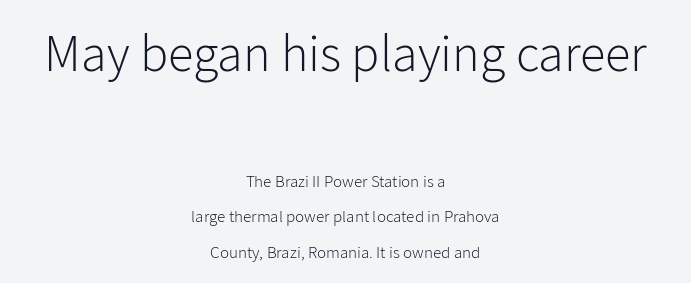
{"serif": "no", "italic": "no", "bold": "no", "weight": "light", "width": "normal", "stroke_contrast": "low", "x_height": "medium", "monospaced": "no", "underline": "no", "align": "center", "line_spacing": "loose", "line_spacing_ratio": 2.1, "letter_spacing": "normal", "letter_spacing_em": 0.0, "larger_block": "first", "size_ratio": 3.06, "glyph_px": 52}
